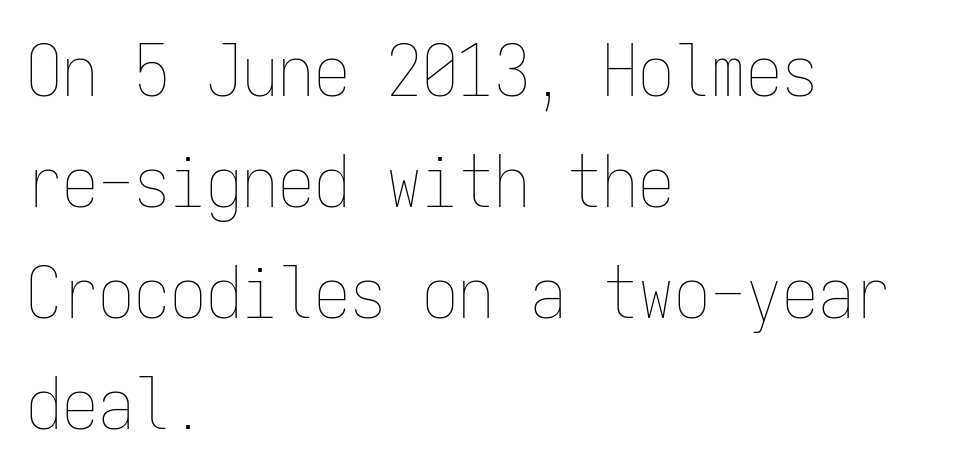
Q: Is the text bold? A: No.
Q: Is the text italic (slanted)? A: No, it is upright.
Q: Is the text underlined? A: No.
Q: How is the paragraph aligned? A: Left-aligned.
Q: Is the spacing between letters normal or unusually wide? A: Normal.
Q: Is the spacing between lines tight, normal or loose? A: Normal.
Q: Width (condensed, normal, or wide)? A: Condensed.
Q: Stroke contrast? A: Low.
Q: x-height? A: Medium.
Q: Monospaced? A: Yes.
